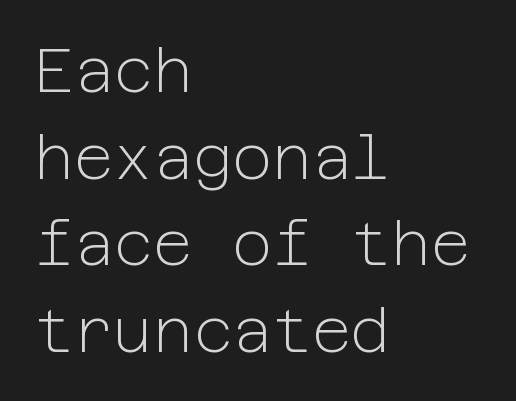
These lines were composed using upright roman letters. Layout note: lines flush left. Successive baselines arrive at the customary interval. Letters rest on an invisible, unmarked baseline. Between one letter and the next there's only the usual sliver of space. Think standard paragraph weight, or any step lighter than that.
